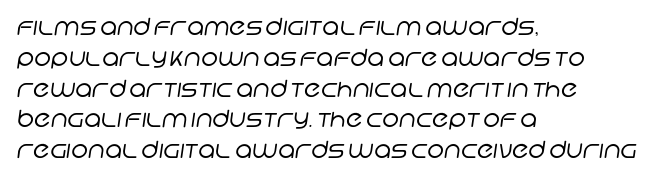
{"bold": "no", "underline": "no", "align": "left", "line_spacing": "normal", "line_spacing_ratio": 1.34, "letter_spacing": "normal", "letter_spacing_em": 0.0, "glyph_px": 23}
